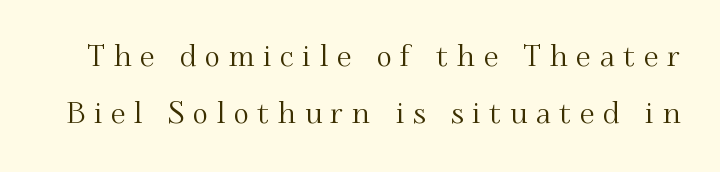
The vertical gap from one line to the next is large. A serif font was chosen for this passage. Varying glyph widths throughout — classic text-font behaviour. Type without underlining. How are the letters spaced? Widely, with obvious added tracking. A typesetter would mark this as roman, not italic.
